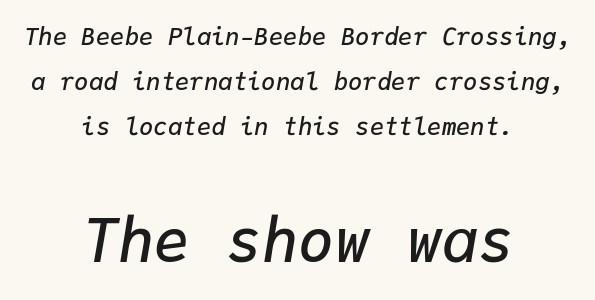
Q: Is the text bold? A: Semi-bold.
Q: Is the text italic (slanted)? A: Yes, it leans right by about 9 degrees.
Q: Is the text underlined? A: No.
Q: How is the paragraph aligned? A: Centered.
Q: Is the spacing between letters normal or unusually wide? A: Normal.
Q: Which block of text is set in a larger size, the first (top) or the second (bottom)? A: The second (bottom) one.
Q: Width (condensed, normal, or wide)? A: Normal.
Q: Stroke contrast? A: Low.
Q: x-height? A: Medium.
Q: Monospaced? A: Yes.
